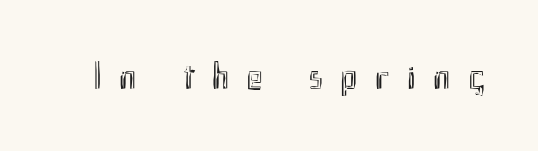
The axis of the letterforms is exactly vertical. Spacing verdict: proportional, widths tailored to each character. The passage shown has open, widely tracked lettering throughout. Descenders hang freely into open space.
